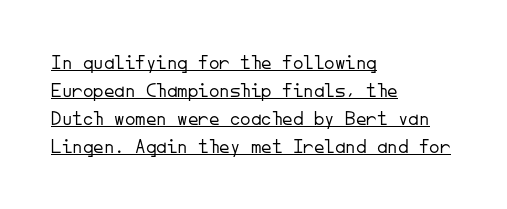
The image shows 21 px text type, upright; set left-aligned, normal line spacing (1.34x), normal letter spacing, underlined.
